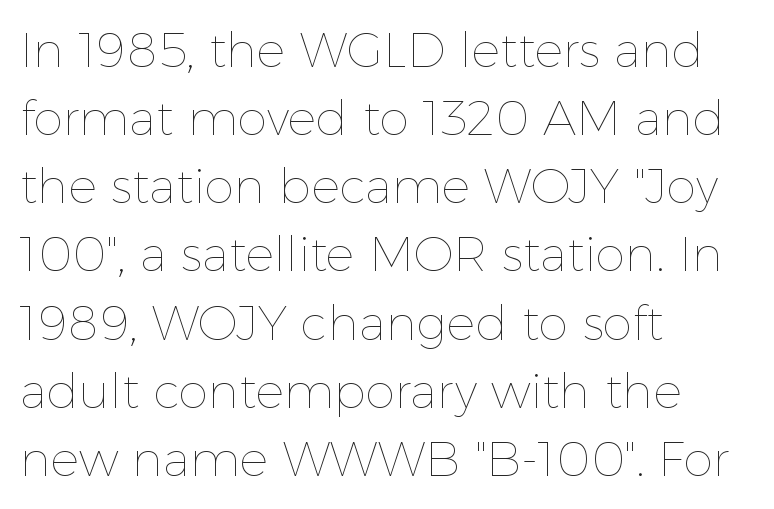
Q: Is the text bold? A: No.
Q: Is the text italic (slanted)? A: No, it is upright.
Q: Is the text underlined? A: No.
Q: How is the paragraph aligned? A: Left-aligned.
Q: Is the spacing between letters normal or unusually wide? A: Normal.
Q: Is the spacing between lines tight, normal or loose? A: Normal.
Q: Width (condensed, normal, or wide)? A: Normal.
Q: x-height? A: Medium.
Q: Monospaced? A: No.
